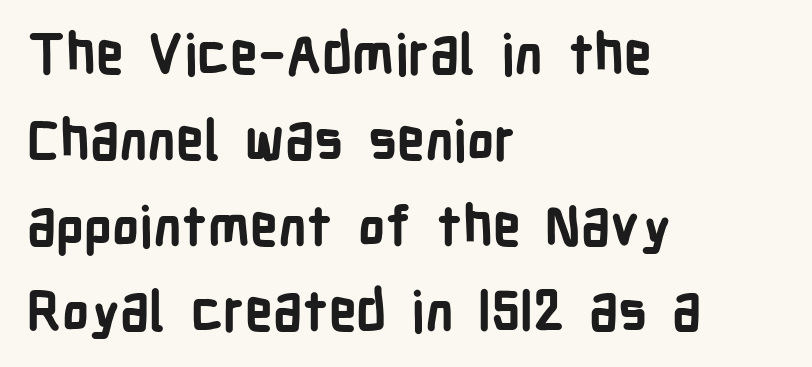
Q: Is the text bold? A: Yes.
Q: Is the text italic (slanted)? A: No, it is upright.
Q: Is the typeface a serif or a sans-serif typeface? A: Sans-serif.
Q: Is the text underlined? A: No.
Q: How is the paragraph aligned? A: Left-aligned.
Q: Is the spacing between letters normal or unusually wide? A: Normal.
Q: Is the spacing between lines tight, normal or loose? A: Normal.
Q: Width (condensed, normal, or wide)? A: Condensed.
Q: Stroke contrast? A: Low.
Q: x-height? A: Medium.
Q: Monospaced? A: No.
